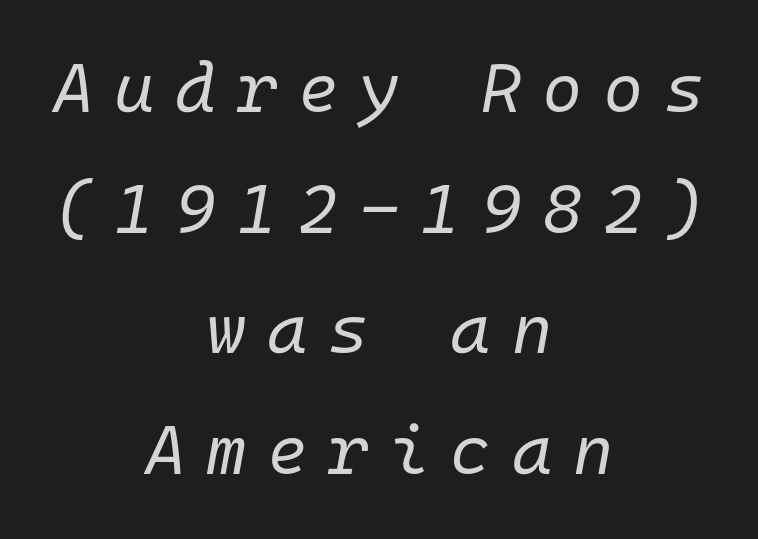
{"italic": "yes", "lean": "right", "slant_degrees": 10, "bold": "no", "weight": "regular", "width": "normal", "stroke_contrast": "low", "x_height": "medium", "monospaced": "yes", "underline": "no", "align": "center", "line_spacing_ratio": 1.75, "letter_spacing": "wide", "letter_spacing_em": 0.3, "glyph_px": 69}
